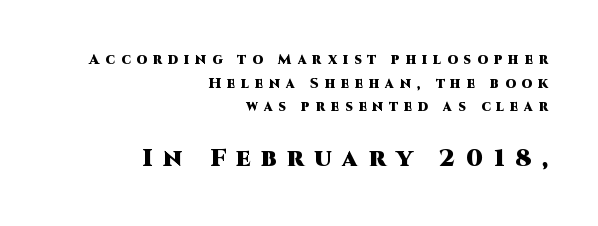
The image shows 25 px bold type, upright; set right-aligned, normal line spacing (1.68x), unusually wide letter spacing (+0.42 em), not underlined; the second (bottom) block is 1.79x larger.
